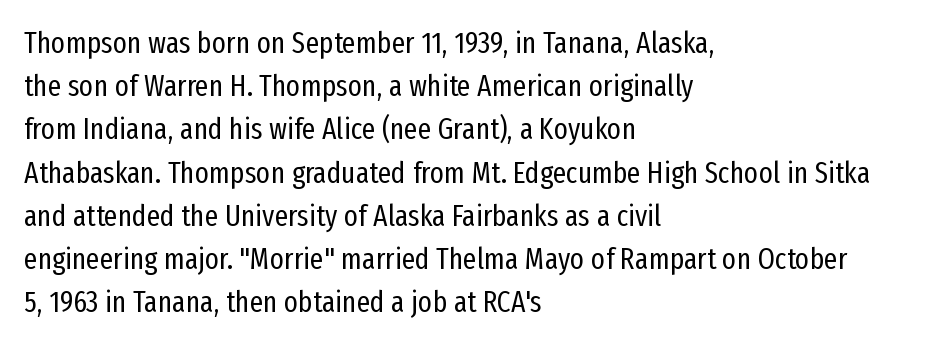
One glance says typical: line gaps are just what's usual. Descender tails drop into unmarked territory. Casual observation: everything's shoved over to the left. Is this a fixed-width face? No — the glyphs have proportional, varying widths.
